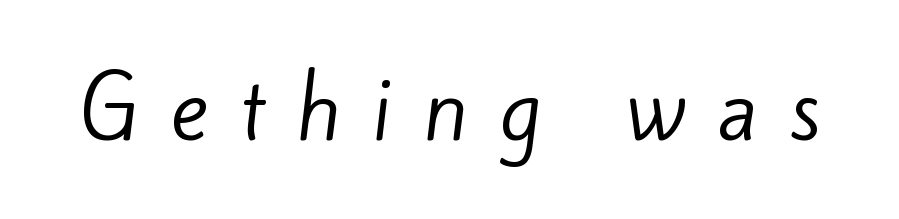
{"serif": "no", "bold": "no", "weight": "regular", "width": "normal", "stroke_contrast": "low", "x_height": "small", "monospaced": "no", "underline": "no", "letter_spacing": "wide", "letter_spacing_em": 0.39, "glyph_px": 80}
